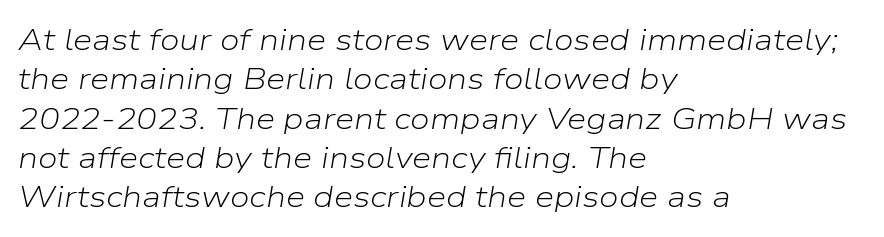
The image shows 31 px light type, italic (leaning right); set left-aligned, normal line spacing (1.27x), normal letter spacing, not underlined; low stroke contrast and a medium x-height.
